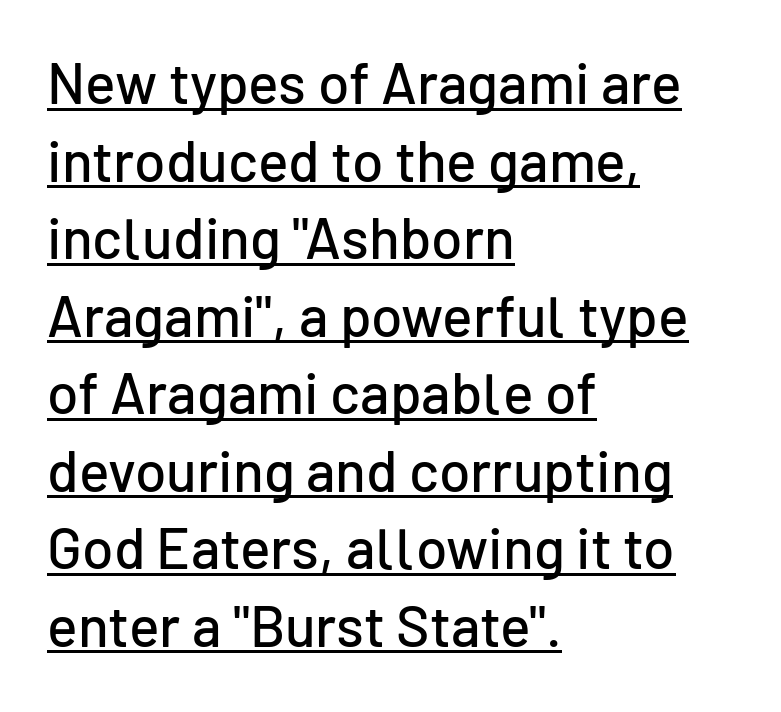
{"serif": "no", "italic": "no", "width": "normal", "stroke_contrast": "low", "x_height": "medium", "monospaced": "no", "underline": "yes", "align": "left", "line_spacing": "normal", "line_spacing_ratio": 1.36, "letter_spacing": "normal", "letter_spacing_em": 0.0, "glyph_px": 57}
